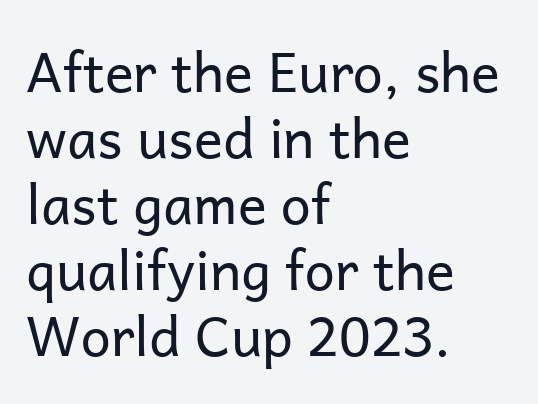
If you drew a ruler down the left edge, every line would touch it. Bold? No — there's no thickening of the strokes. Check the space under the baseline: it is left empty. A sans-serif font was chosen for this passage.
